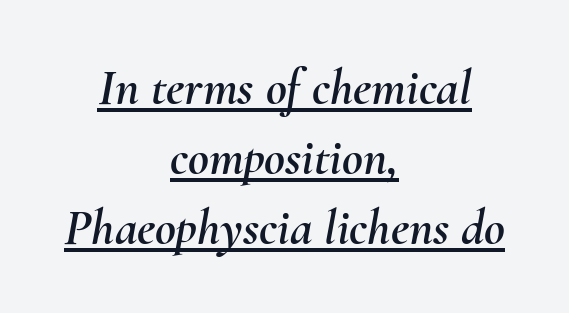
Q: Is the text italic (slanted)? A: Yes, it leans right by about 10 degrees.
Q: Is the text underlined? A: Yes.
Q: How is the paragraph aligned? A: Centered.
Q: Is the spacing between letters normal or unusually wide? A: Normal.
Q: Is the spacing between lines tight, normal or loose? A: Normal.
Q: Width (condensed, normal, or wide)? A: Normal.
Q: Stroke contrast? A: Medium.
Q: x-height? A: Small.
Q: Monospaced? A: No.
